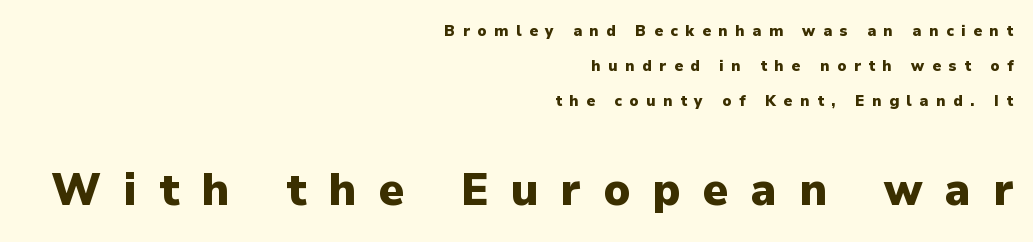
The text was rendered using a sans face with plain stroke endings. Between one letter and the next there's a generous, obvious gap. The emphasis by scale lands on block number two, below. Quick note: not italic, upright.
